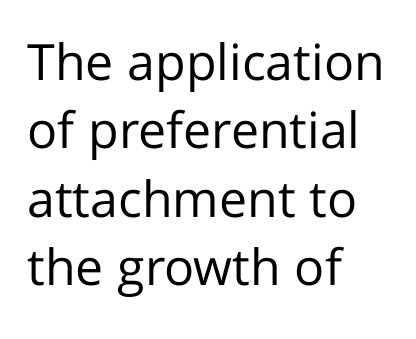
On a weight scale, this lands at 450 or below. Does the type have serifs? No, each stem ends abruptly. This sample is left-justified, so line endings fall wherever the words run out. The designer left line spacing at the default. Looks like regular typesetting: each glyph gets only the width it needs. Descender tails drop into unmarked territory.
